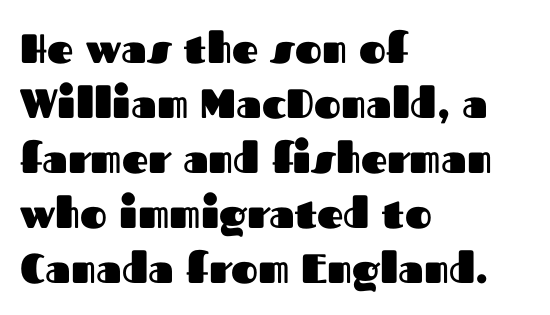
The image shows 41 px heavy sans-serif type, upright; set left-aligned, normal line spacing (1.34x), normal letter spacing, not underlined; medium stroke contrast and a medium x-height.
